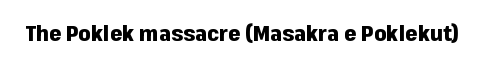
The image shows 22 px bold type, upright; set normal letter spacing, not underlined.
